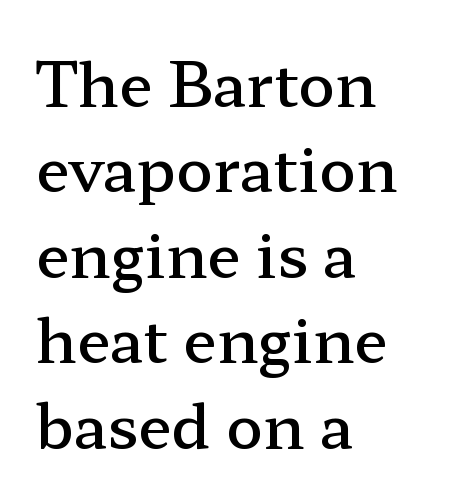
The image shows 61 px semibold, wide serif type, upright; set left-aligned, normal line spacing (1.4x), normal letter spacing, not underlined; low stroke contrast and a medium x-height.
